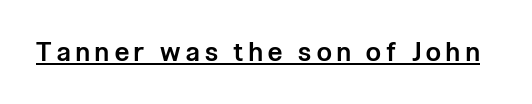
Q: Is the text bold? A: Semi-bold.
Q: Is the text italic (slanted)? A: No, it is upright.
Q: Is the text underlined? A: Yes.
Q: Is the spacing between letters normal or unusually wide? A: Unusually wide.
